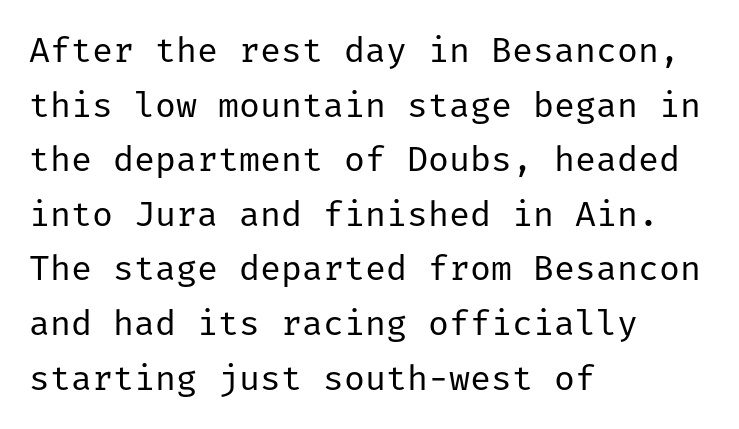
Q: Is the text bold? A: No.
Q: Is the text italic (slanted)? A: No, it is upright.
Q: Is the typeface a serif or a sans-serif typeface? A: Sans-serif.
Q: Is the text underlined? A: No.
Q: How is the paragraph aligned? A: Left-aligned.
Q: Is the spacing between letters normal or unusually wide? A: Normal.
Q: Is the spacing between lines tight, normal or loose? A: Normal.
Q: Width (condensed, normal, or wide)? A: Normal.
Q: Stroke contrast? A: Low.
Q: x-height? A: Medium.
